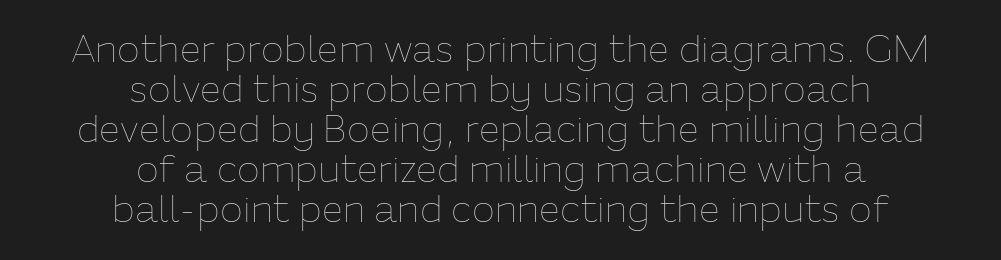
Weight: not bold — regular or lighter. Is the letter spacing exaggerated? No — it looks like the ordinary default. When letters stand straight like this, we call the style roman or upright. Each row of text sits above clean, open space.
